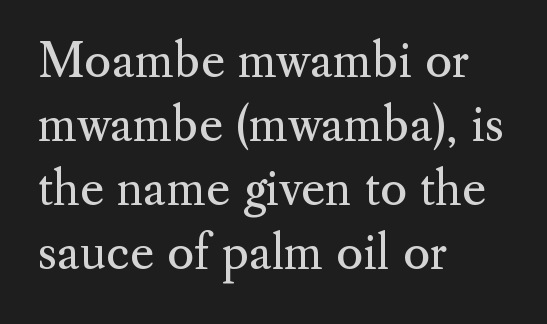
{"serif": "yes", "italic": "no", "bold": "no", "weight": "regular", "width": "normal", "stroke_contrast": "medium", "x_height": "small", "monospaced": "no", "underline": "no", "align": "left", "line_spacing": "normal", "line_spacing_ratio": 1.39, "letter_spacing": "normal", "letter_spacing_em": 0.0, "glyph_px": 46}
